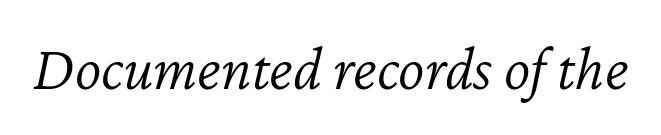
{"italic": "yes", "lean": "right", "slant_degrees": 12, "bold": "no", "weight": "light", "width": "normal", "stroke_contrast": "low", "x_height": "medium", "monospaced": "no", "underline": "no", "letter_spacing": "normal", "letter_spacing_em": 0.0, "glyph_px": 63}
